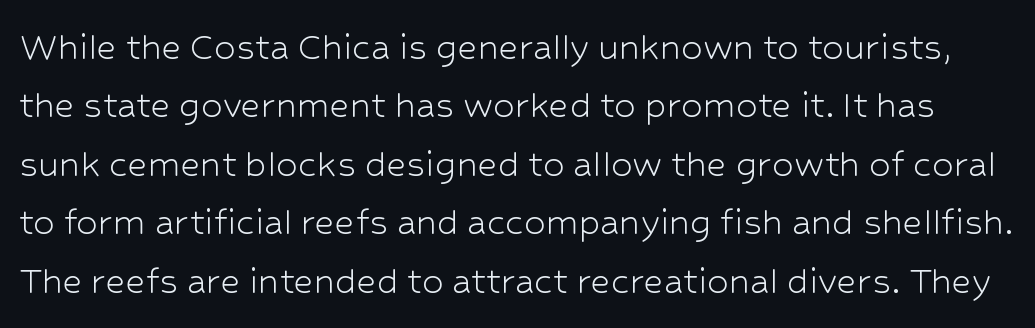
Q: Is the text bold? A: No.
Q: Is the text italic (slanted)? A: No, it is upright.
Q: Is the typeface a serif or a sans-serif typeface? A: Sans-serif.
Q: Is the text underlined? A: No.
Q: Is the spacing between letters normal or unusually wide? A: Normal.
Q: Is the spacing between lines tight, normal or loose? A: Normal.
Q: Width (condensed, normal, or wide)? A: Normal.
Q: Stroke contrast? A: Low.
Q: x-height? A: Medium.
Q: Monospaced? A: No.
